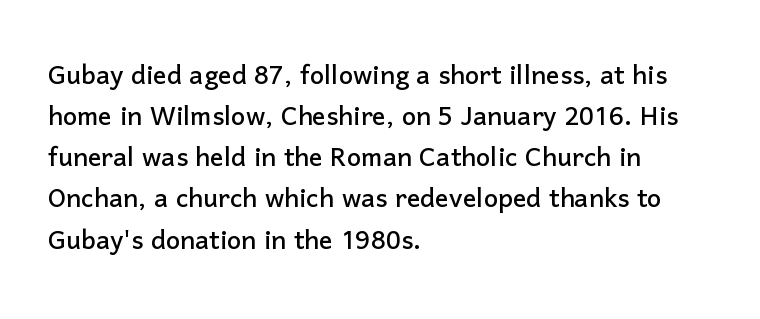
Q: Is the text italic (slanted)? A: No, it is upright.
Q: Is the typeface a serif or a sans-serif typeface? A: Sans-serif.
Q: Is the text underlined? A: No.
Q: How is the paragraph aligned? A: Left-aligned.
Q: Is the spacing between letters normal or unusually wide? A: Normal.
Q: Width (condensed, normal, or wide)? A: Normal.
Q: Stroke contrast? A: Low.
Q: x-height? A: Medium.
Q: Monospaced? A: No.
